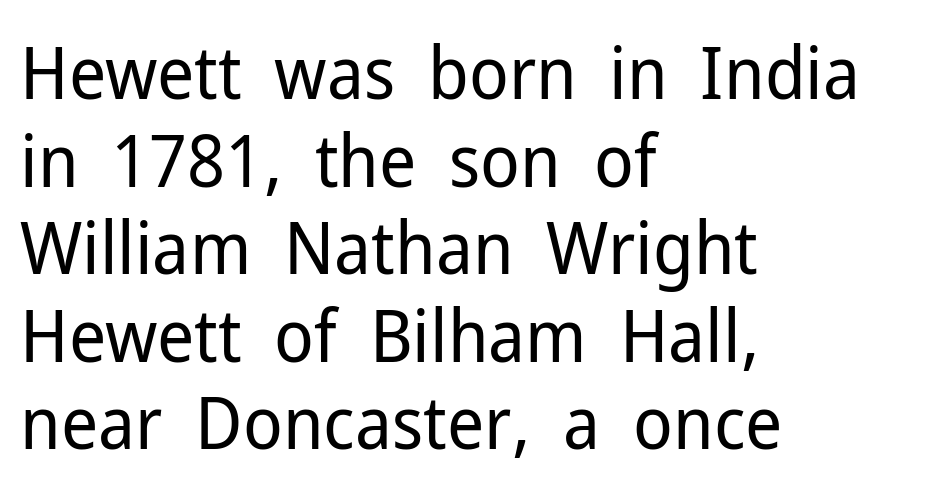
{"serif": "no", "italic": "no", "bold": "no", "weight": "regular", "width": "normal", "stroke_contrast": "low", "x_height": "medium", "monospaced": "no", "underline": "no", "align": "left", "line_spacing_ratio": 1.2, "letter_spacing": "normal", "letter_spacing_em": 0.0, "glyph_px": 73}
